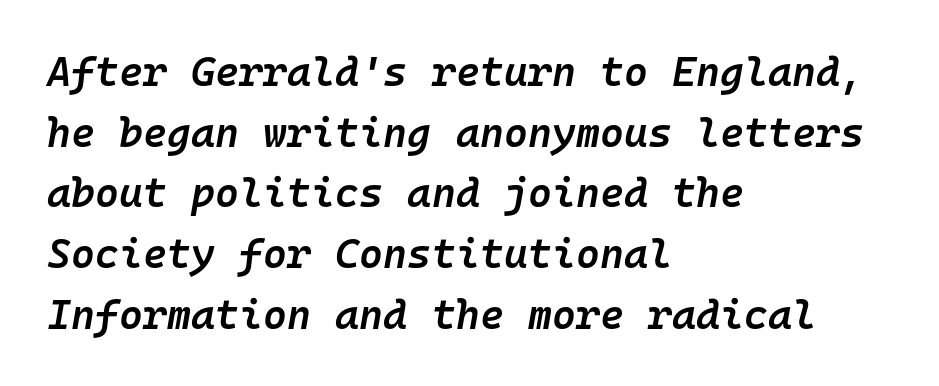
The image shows 41 px semibold type, italic (leaning right), monospaced; set left-aligned, normal line spacing (1.48x), normal letter spacing, not underlined; low stroke contrast and a medium x-height.
